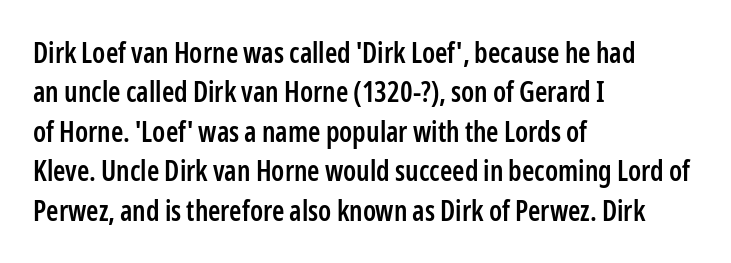
The image shows 28 px semibold, condensed sans-serif type, upright; set left-aligned, normal line spacing (1.41x), normal letter spacing, not underlined; low stroke contrast and a medium x-height.
